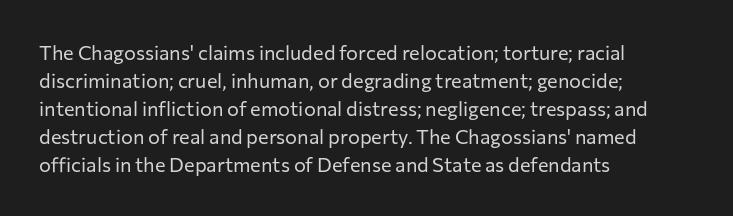
{"italic": "no", "bold": "no", "underline": "no", "align": "left", "line_spacing": "normal", "line_spacing_ratio": 1.4, "letter_spacing": "normal", "letter_spacing_em": 0.0, "glyph_px": 20}
